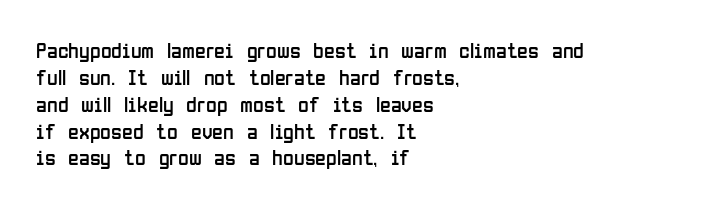
The image shows 22 px text type, upright; set left-aligned, line spacing 1.22x, normal letter spacing, not underlined.
